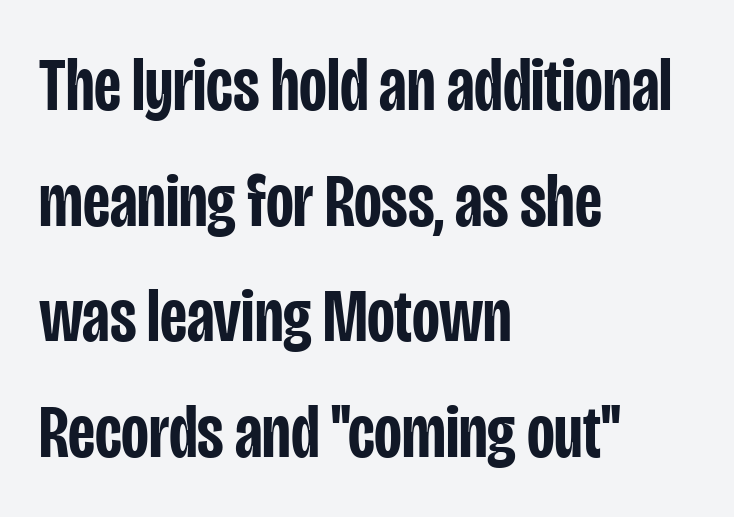
Q: Is the text bold? A: Semi-bold.
Q: Is the text italic (slanted)? A: No, it is upright.
Q: Is the typeface a serif or a sans-serif typeface? A: Sans-serif.
Q: Is the text underlined? A: No.
Q: How is the paragraph aligned? A: Left-aligned.
Q: Is the spacing between letters normal or unusually wide? A: Normal.
Q: Is the spacing between lines tight, normal or loose? A: Normal.
Q: Width (condensed, normal, or wide)? A: Condensed.
Q: Stroke contrast? A: Low.
Q: x-height? A: Large.
Q: Monospaced? A: No.
